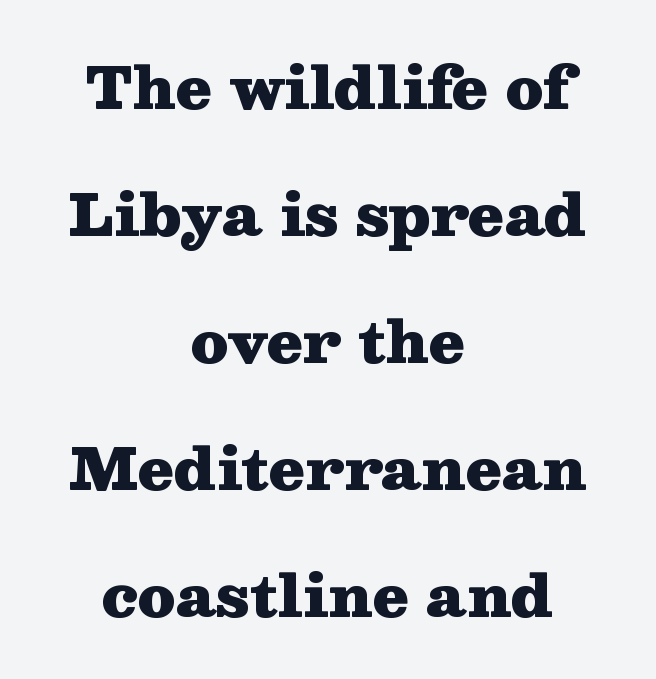
The image shows 58 px heavy, wide serif type, upright; set centered, loose line spacing (2.19x), normal letter spacing, not underlined; medium stroke contrast and a medium x-height.
